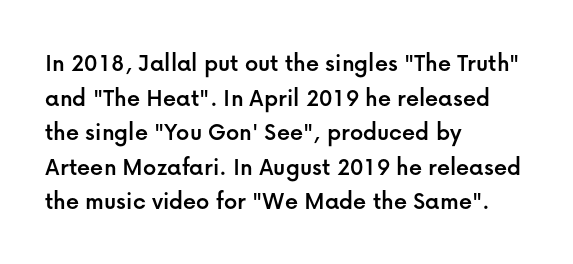
Q: Is the text italic (slanted)? A: No, it is upright.
Q: Is the text underlined? A: No.
Q: How is the paragraph aligned? A: Left-aligned.
Q: Is the spacing between letters normal or unusually wide? A: Normal.
Q: Is the spacing between lines tight, normal or loose? A: Normal.
